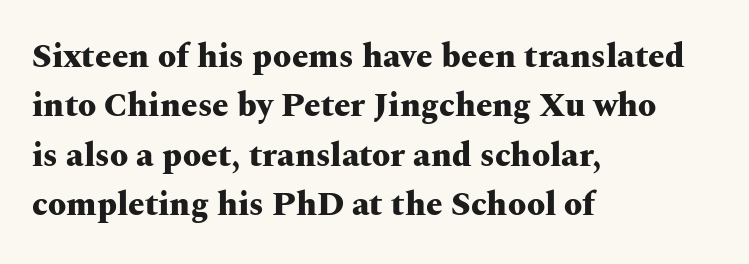
The image shows 33 px heavy, wide serif type, upright; set left-aligned, normal line spacing (1.5x), normal letter spacing, not underlined; medium stroke contrast and a medium x-height.
